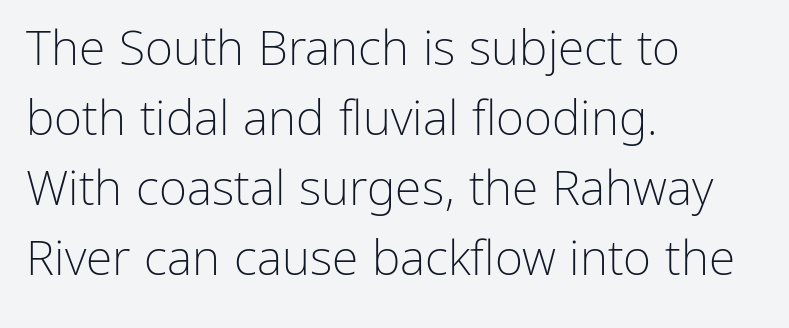
{"serif": "no", "italic": "no", "bold": "no", "weight": "light", "width": "normal", "stroke_contrast": "low", "x_height": "medium", "monospaced": "no", "underline": "no", "align": "left", "line_spacing": "normal", "line_spacing_ratio": 1.46, "letter_spacing": "normal", "letter_spacing_em": 0.0, "glyph_px": 48}
